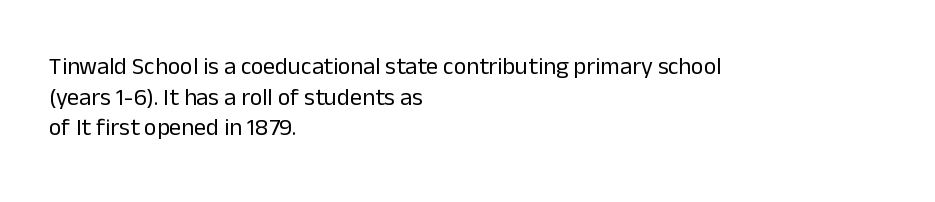
Is the type heavy? It reads as light-to-regular instead. Leftover space on each line is placed entirely after the last word. Characters follow at the spacing the type designer built in. The passage shown stacks its lines at a standard gap.
